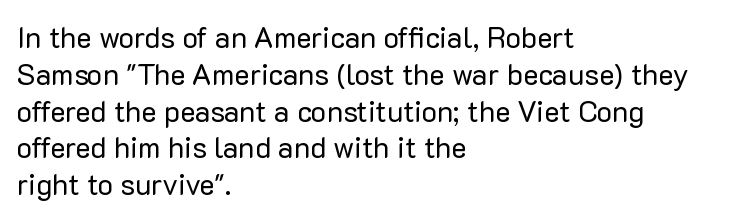
Q: Is the text bold? A: No.
Q: Is the text italic (slanted)? A: No, it is upright.
Q: Is the typeface a serif or a sans-serif typeface? A: Sans-serif.
Q: Is the text underlined? A: No.
Q: How is the paragraph aligned? A: Left-aligned.
Q: Is the spacing between letters normal or unusually wide? A: Normal.
Q: Is the spacing between lines tight, normal or loose? A: Normal.
Q: Width (condensed, normal, or wide)? A: Normal.
Q: Stroke contrast? A: Low.
Q: x-height? A: Medium.
Q: Monospaced? A: No.
